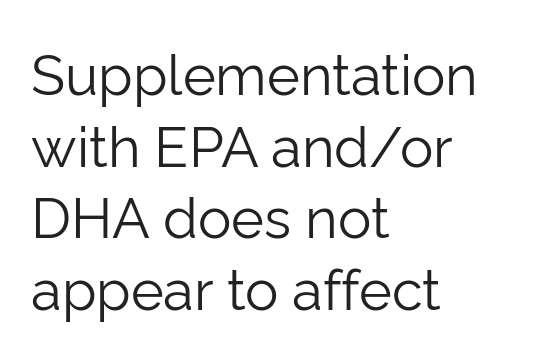
Q: Is the text bold? A: No.
Q: Is the text italic (slanted)? A: No, it is upright.
Q: Is the typeface a serif or a sans-serif typeface? A: Sans-serif.
Q: Is the text underlined? A: No.
Q: How is the paragraph aligned? A: Left-aligned.
Q: Is the spacing between letters normal or unusually wide? A: Normal.
Q: Is the spacing between lines tight, normal or loose? A: Normal.
Q: Width (condensed, normal, or wide)? A: Normal.
Q: Stroke contrast? A: Low.
Q: x-height? A: Medium.
Q: Monospaced? A: No.
